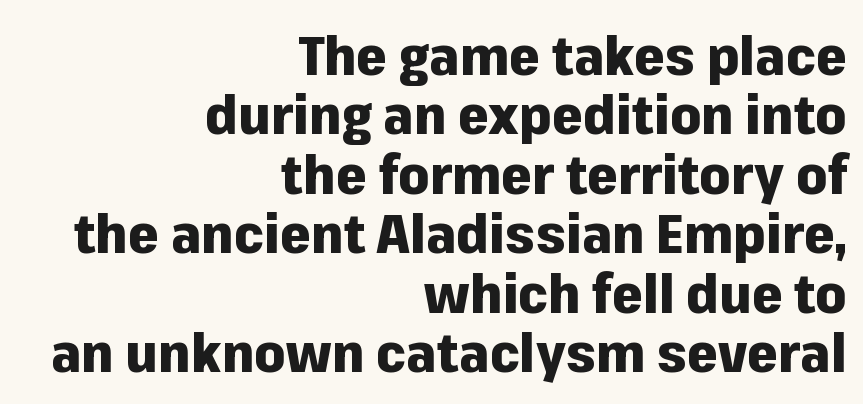
{"serif": "no", "italic": "no", "bold": "yes", "weight": "heavy", "width": "normal", "stroke_contrast": "low", "x_height": "medium", "monospaced": "no", "underline": "no", "align": "right", "line_spacing": "tight", "line_spacing_ratio": 1.08, "letter_spacing": "normal", "letter_spacing_em": 0.0, "glyph_px": 55}
